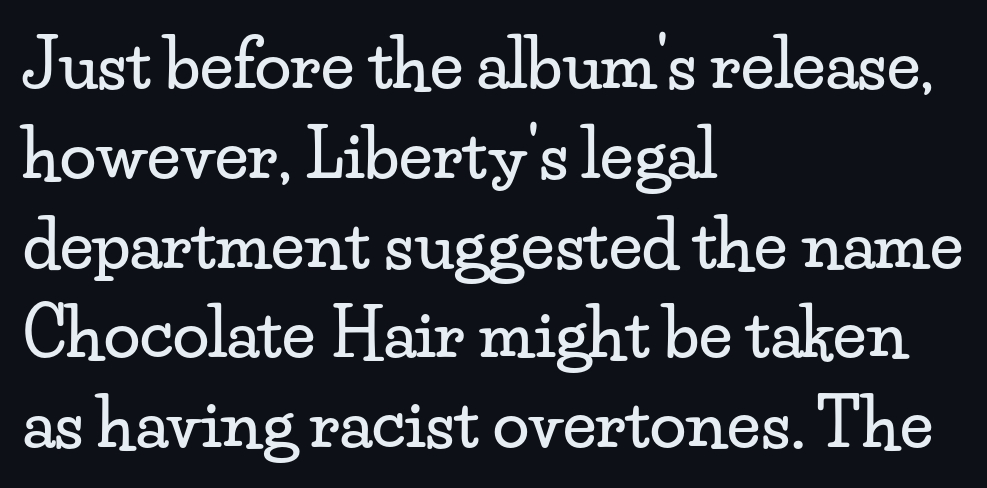
Q: Is the text italic (slanted)? A: No, it is upright.
Q: Is the typeface a serif or a sans-serif typeface? A: Serif.
Q: Is the text underlined? A: No.
Q: How is the paragraph aligned? A: Left-aligned.
Q: Is the spacing between letters normal or unusually wide? A: Normal.
Q: Is the spacing between lines tight, normal or loose? A: Normal.
Q: Width (condensed, normal, or wide)? A: Wide.
Q: Stroke contrast? A: Low.
Q: x-height? A: Small.
Q: Monospaced? A: No.
